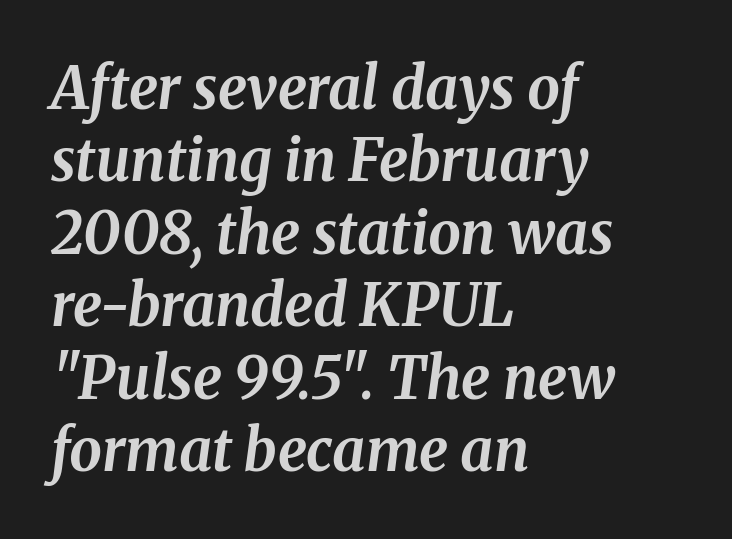
The image shows 58 px bold type, italic (leaning right); set left-aligned, normal line spacing (1.25x), normal letter spacing, not underlined; medium stroke contrast and a medium x-height.
